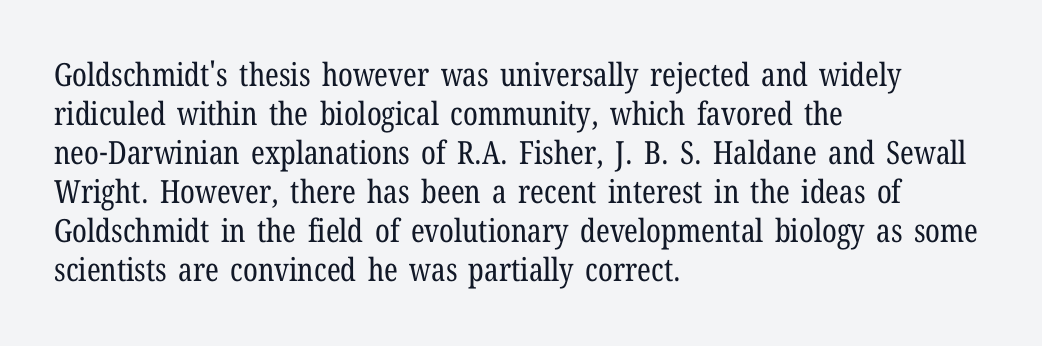
Q: Is the text bold? A: No.
Q: Is the text italic (slanted)? A: No, it is upright.
Q: Is the typeface a serif or a sans-serif typeface? A: Serif.
Q: Is the text underlined? A: No.
Q: How is the paragraph aligned? A: Left-aligned.
Q: Is the spacing between letters normal or unusually wide? A: Normal.
Q: Width (condensed, normal, or wide)? A: Condensed.
Q: Stroke contrast? A: Low.
Q: x-height? A: Medium.
Q: Monospaced? A: No.
